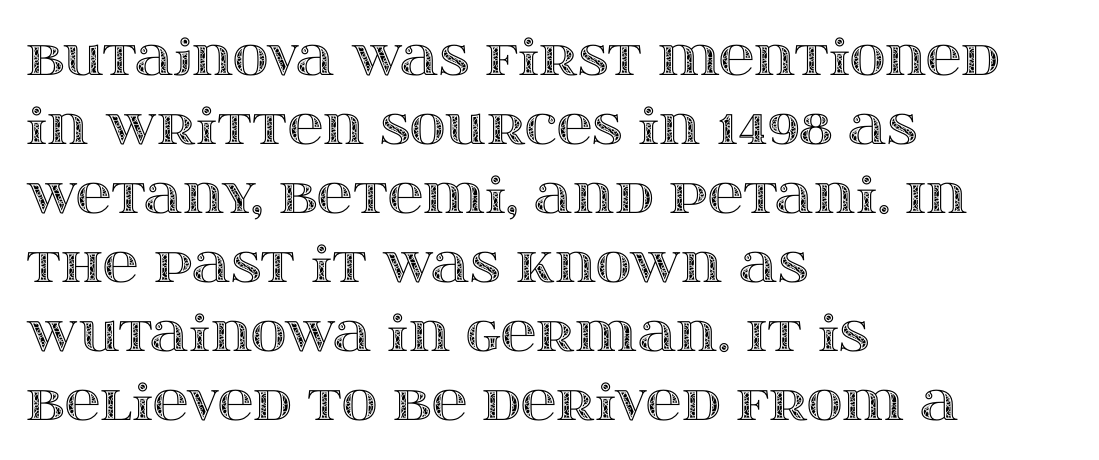
Q: Is the text italic (slanted)? A: No, it is upright.
Q: Is the text underlined? A: No.
Q: How is the paragraph aligned? A: Left-aligned.
Q: Is the spacing between letters normal or unusually wide? A: Normal.
Q: Is the spacing between lines tight, normal or loose? A: Normal.
Q: Width (condensed, normal, or wide)? A: Wide.
Q: x-height? A: Large.
Q: Monospaced? A: No.
